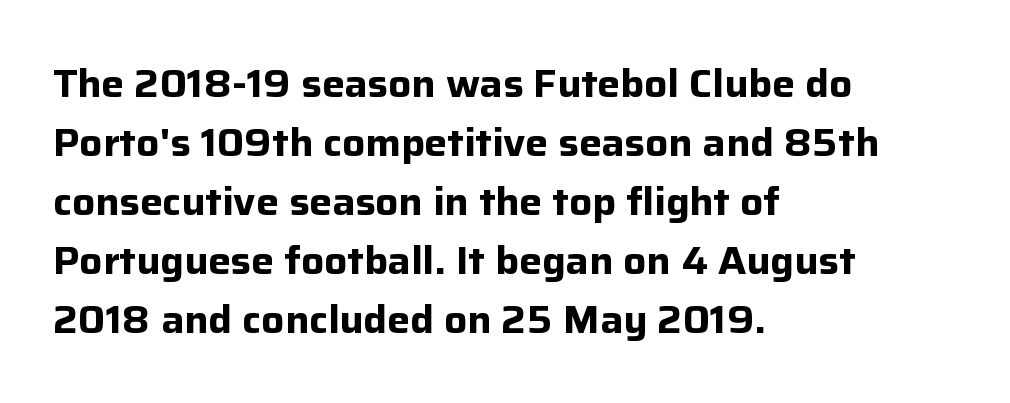
The image shows 38 px bold sans-serif type, upright; set left-aligned, normal line spacing (1.55x), normal letter spacing, not underlined; low stroke contrast and a medium x-height.
